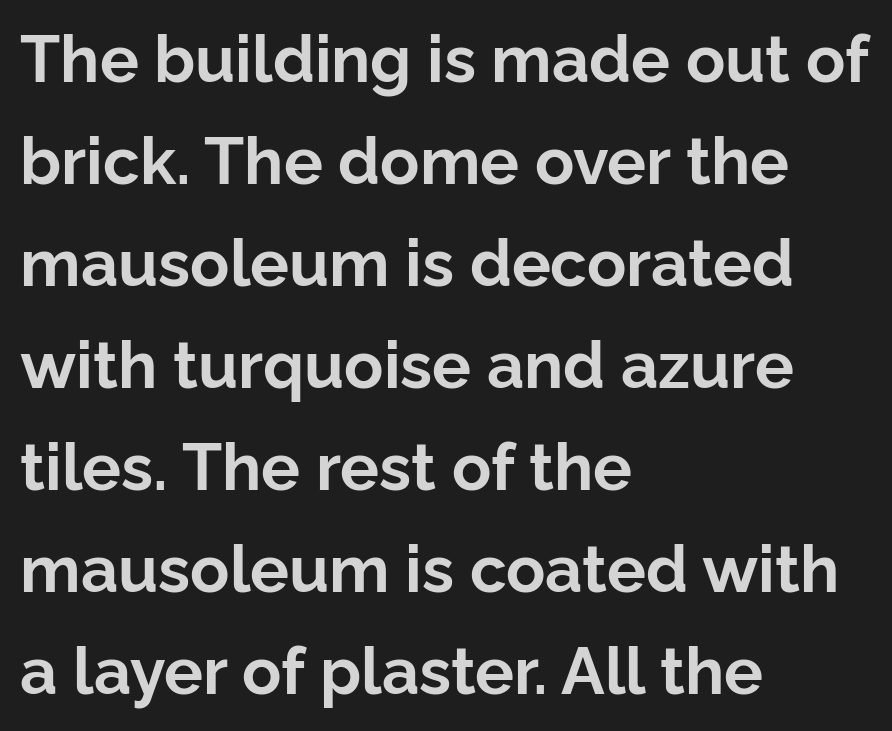
Q: Is the text bold? A: Yes.
Q: Is the text italic (slanted)? A: No, it is upright.
Q: Is the typeface a serif or a sans-serif typeface? A: Sans-serif.
Q: Is the text underlined? A: No.
Q: How is the paragraph aligned? A: Left-aligned.
Q: Is the spacing between letters normal or unusually wide? A: Normal.
Q: Is the spacing between lines tight, normal or loose? A: Normal.
Q: Width (condensed, normal, or wide)? A: Normal.
Q: Stroke contrast? A: Low.
Q: x-height? A: Medium.
Q: Monospaced? A: No.
